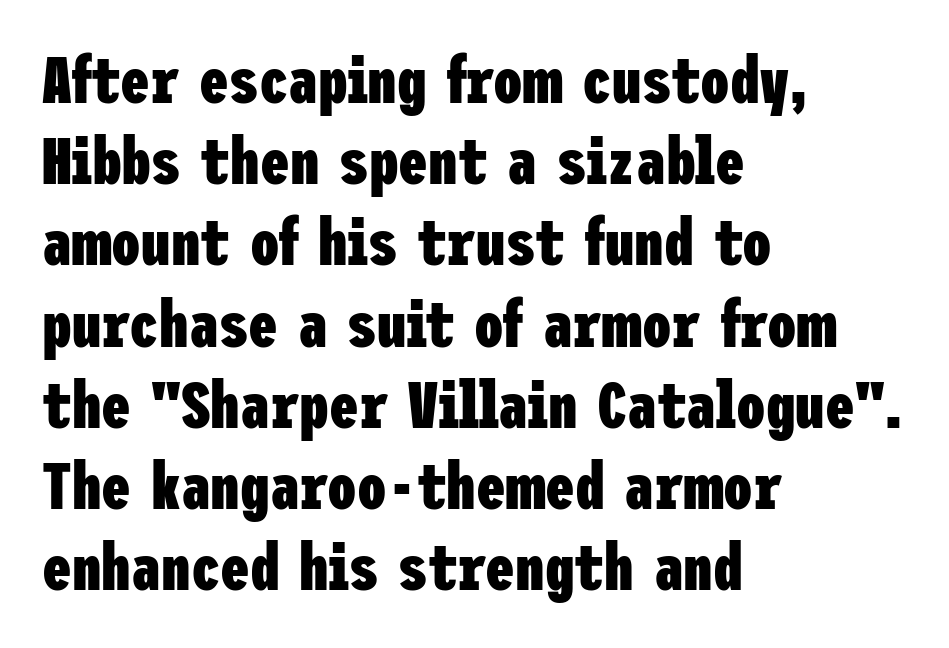
This rendering uses left alignment, leaving the right contour irregular. Are there feet on the stems? There aren't — it's a sans. Decoration check: the copy has no underline. Caption: standard tracking, unaltered.
